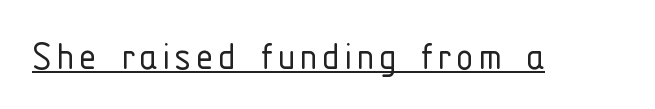
Q: Is the text bold? A: No.
Q: Is the text italic (slanted)? A: No, it is upright.
Q: Is the typeface a serif or a sans-serif typeface? A: Sans-serif.
Q: Is the text underlined? A: Yes.
Q: Width (condensed, normal, or wide)? A: Condensed.
Q: Stroke contrast? A: Low.
Q: x-height? A: Medium.
Q: Monospaced? A: No.
